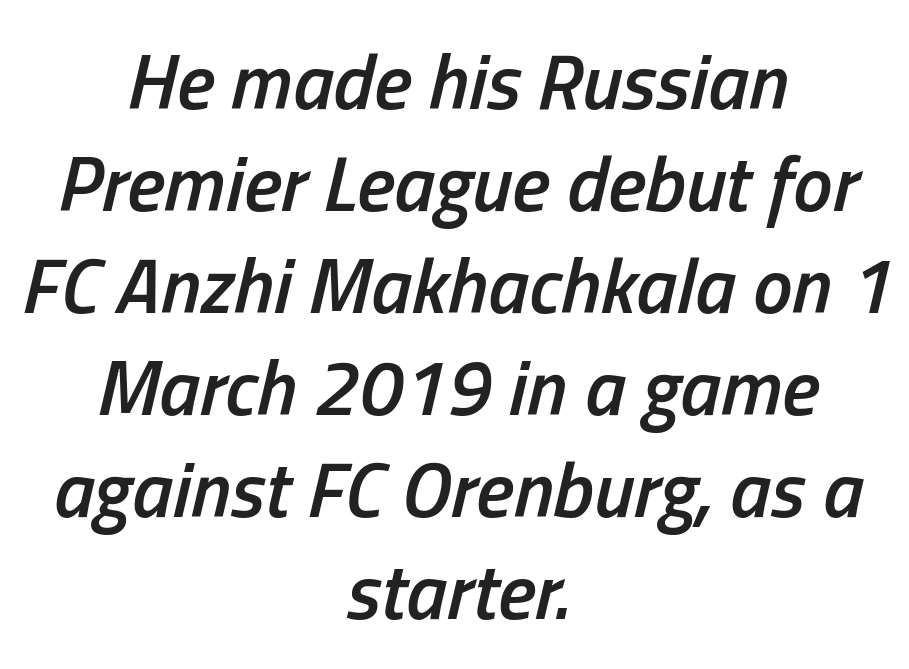
{"italic": "yes", "lean": "right", "slant_degrees": 13, "bold": "semi", "weight": "semibold", "width": "condensed", "stroke_contrast": "low", "x_height": "medium", "monospaced": "no", "underline": "no", "align": "center", "line_spacing": "normal", "line_spacing_ratio": 1.29, "letter_spacing": "normal", "letter_spacing_em": 0.0, "glyph_px": 79}
